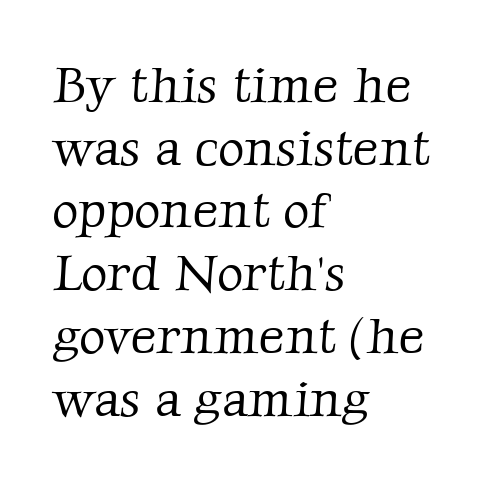
Q: Is the text bold? A: No.
Q: Is the typeface a serif or a sans-serif typeface? A: Serif.
Q: Is the text underlined? A: No.
Q: How is the paragraph aligned? A: Left-aligned.
Q: Is the spacing between letters normal or unusually wide? A: Normal.
Q: Width (condensed, normal, or wide)? A: Normal.
Q: Stroke contrast? A: Low.
Q: x-height? A: Medium.
Q: Monospaced? A: No.
